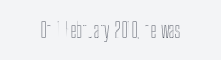
Every character sits straight up, as roman type does. The string is rendered with underlining switched off. Students, note that the glyphs here touch the page at normal intervals.
